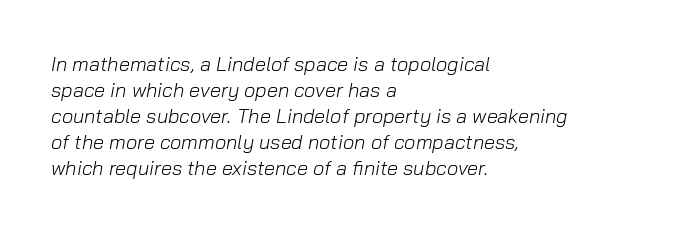
{"italic": "yes", "lean": "right", "slant_degrees": 10, "bold": "no", "underline": "no", "align": "left", "line_spacing": "normal", "line_spacing_ratio": 1.3, "letter_spacing": "normal", "letter_spacing_em": 0.0, "glyph_px": 20}
